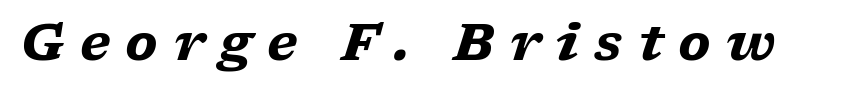
{"serif": "yes", "italic": "yes", "lean": "right", "slant_degrees": 17, "bold": "yes", "weight": "heavy", "width": "wide", "stroke_contrast": "low", "x_height": "medium", "monospaced": "no", "underline": "no", "letter_spacing": "wide", "letter_spacing_em": 0.3, "glyph_px": 51}
